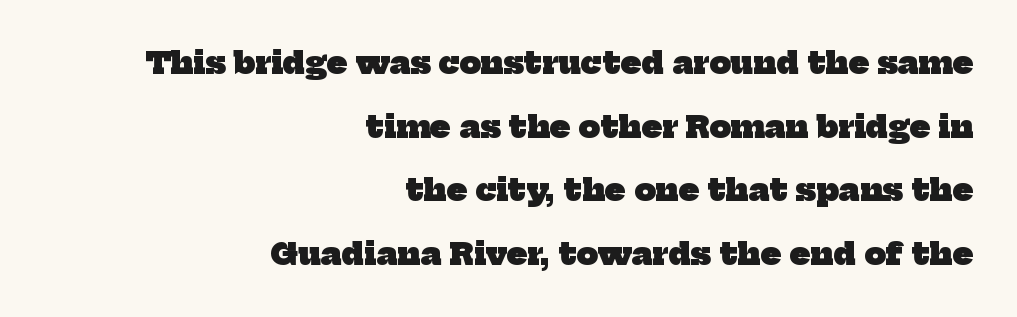
Q: Is the text bold? A: Yes.
Q: Is the typeface a serif or a sans-serif typeface? A: Serif.
Q: Is the text underlined? A: No.
Q: How is the paragraph aligned? A: Right-aligned.
Q: Is the spacing between letters normal or unusually wide? A: Normal.
Q: Is the spacing between lines tight, normal or loose? A: Loose.
Q: Width (condensed, normal, or wide)? A: Normal.
Q: Stroke contrast? A: Low.
Q: x-height? A: Medium.
Q: Monospaced? A: No.
